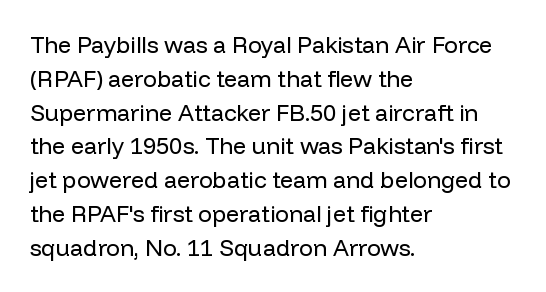
Just letters on the line, the space beneath them empty. Evenly set lines give the paragraph a standard silhouette. Heft: none added — not bold. Notice how the passage keeps a crisp vertical edge on the left only. No extra tracking has been applied to these lines. A roman cut, with each character standing at attention.
